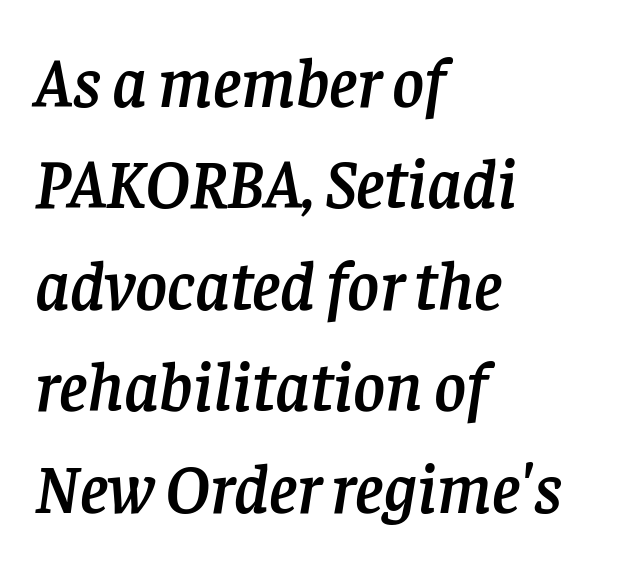
The image shows 69 px serif type, italic (leaning right); set left-aligned, normal line spacing (1.47x), normal letter spacing, not underlined; low stroke contrast and a large x-height.
